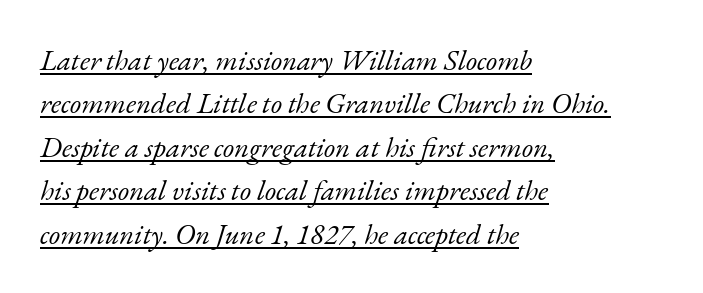
Q: Is the text bold? A: No.
Q: Is the text italic (slanted)? A: Yes, it leans right by about 17 degrees.
Q: Is the typeface a serif or a sans-serif typeface? A: Serif.
Q: Is the text underlined? A: Yes.
Q: How is the paragraph aligned? A: Left-aligned.
Q: Is the spacing between letters normal or unusually wide? A: Normal.
Q: Is the spacing between lines tight, normal or loose? A: Normal.
Q: Width (condensed, normal, or wide)? A: Normal.
Q: Stroke contrast? A: Low.
Q: x-height? A: Small.
Q: Monospaced? A: No.
